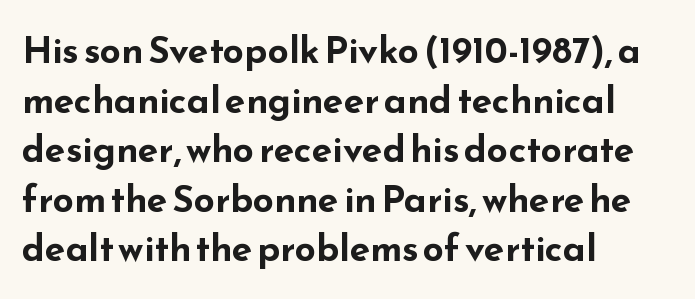
Q: Is the text bold? A: Yes.
Q: Is the text italic (slanted)? A: No, it is upright.
Q: Is the typeface a serif or a sans-serif typeface? A: Sans-serif.
Q: Is the text underlined? A: No.
Q: How is the paragraph aligned? A: Left-aligned.
Q: Is the spacing between letters normal or unusually wide? A: Normal.
Q: Is the spacing between lines tight, normal or loose? A: Normal.
Q: Width (condensed, normal, or wide)? A: Wide.
Q: Stroke contrast? A: Low.
Q: x-height? A: Small.
Q: Monospaced? A: No.
